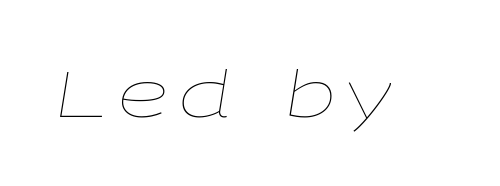
The image shows 65 px thin, wide type, italic (leaning right); set not underlined; low stroke contrast and a medium x-height.
